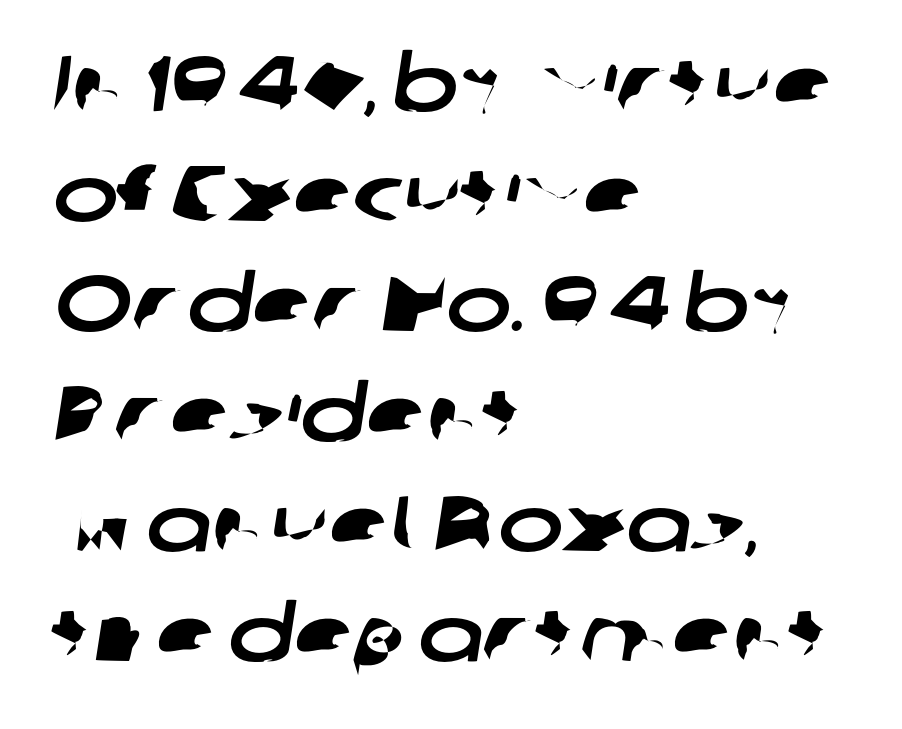
{"serif": "no", "width": "wide", "stroke_contrast": "low", "x_height": "medium", "monospaced": "no", "underline": "no", "align": "left", "line_spacing": "normal", "line_spacing_ratio": 1.41, "letter_spacing": "normal", "letter_spacing_em": 0.0, "glyph_px": 78}
